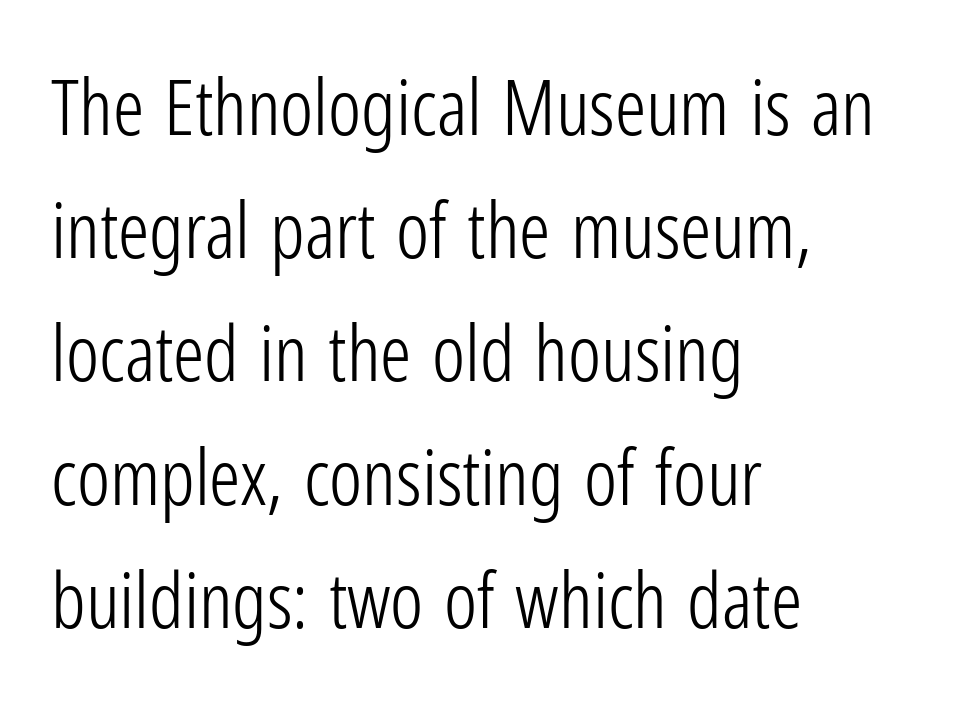
{"serif": "no", "italic": "no", "bold": "no", "weight": "light", "width": "condensed", "stroke_contrast": "low", "x_height": "medium", "monospaced": "no", "underline": "no", "align": "left", "line_spacing": "normal", "line_spacing_ratio": 1.58, "letter_spacing": "normal", "letter_spacing_em": 0.0, "glyph_px": 78}
